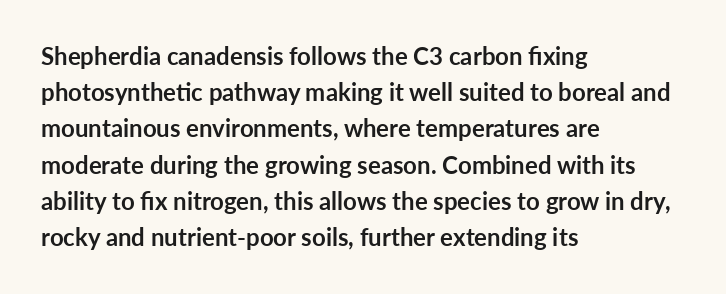
The vertical gap from one line to the next is medium. In terms of posture, this sample is upright. Look at the stroke-to-counter ratio: heavy, a bold. Clear beneath every line of the passage. Casual observation: everything's shoved over to the left. You could call the tracking neutral — neither tight nor loose.
